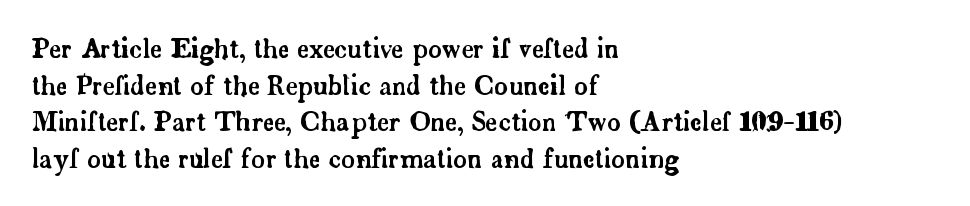
{"italic": "no", "underline": "no", "align": "left", "line_spacing": "normal", "line_spacing_ratio": 1.41, "letter_spacing": "normal", "letter_spacing_em": 0.0, "glyph_px": 26}
